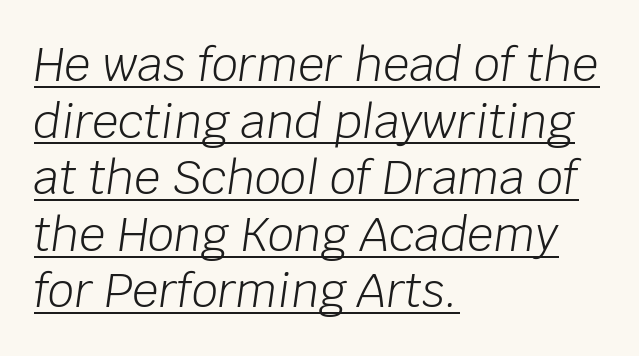
Q: Is the text bold? A: No.
Q: Is the text italic (slanted)? A: Yes, it leans right by about 8 degrees.
Q: Is the text underlined? A: Yes.
Q: How is the paragraph aligned? A: Left-aligned.
Q: Is the spacing between letters normal or unusually wide? A: Normal.
Q: Width (condensed, normal, or wide)? A: Normal.
Q: Stroke contrast? A: Low.
Q: x-height? A: Large.
Q: Monospaced? A: No.
